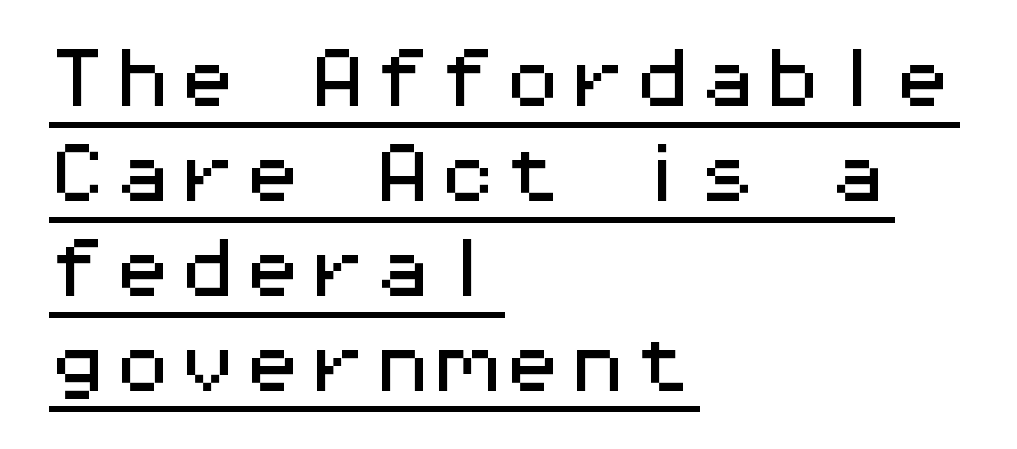
The image shows 65 px wide sans-serif type, upright, monospaced; set left-aligned, normal line spacing (1.46x), normal letter spacing, underlined; medium stroke contrast and a medium x-height.
